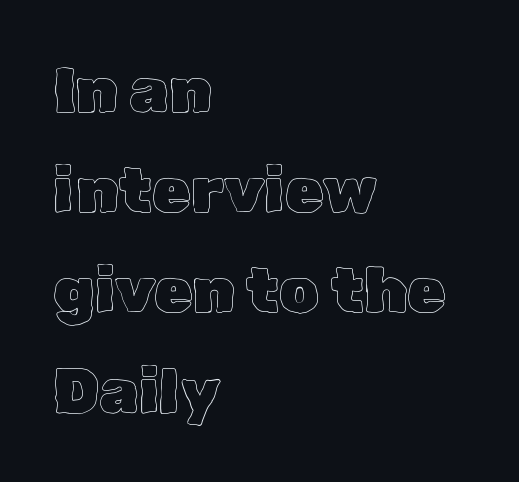
The image shows 63 px text type, upright; set left-aligned, normal line spacing (1.59x), normal letter spacing, not underlined; a medium x-height.
